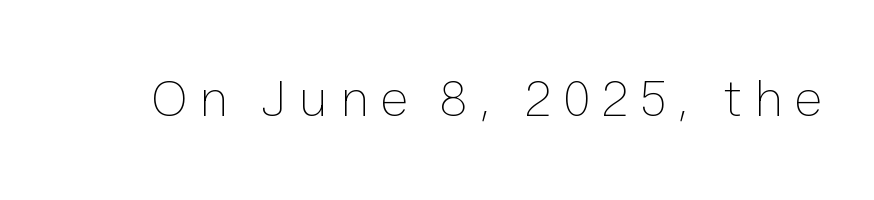
Q: Is the text bold? A: No.
Q: Is the text italic (slanted)? A: No, it is upright.
Q: Is the text underlined? A: No.
Q: Is the spacing between letters normal or unusually wide? A: Unusually wide.
Q: Width (condensed, normal, or wide)? A: Normal.
Q: Stroke contrast? A: Low.
Q: x-height? A: Medium.
Q: Monospaced? A: No.
